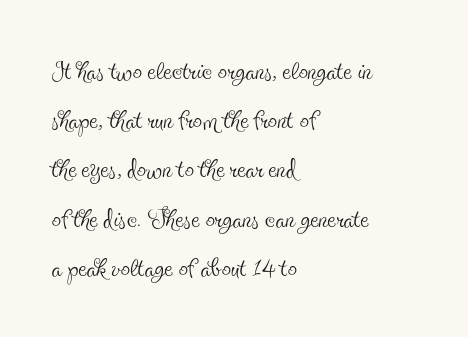
{"serif": "yes", "bold": "no", "weight": "thin", "width": "condensed", "x_height": "small", "monospaced": "no", "underline": "no", "align": "left", "line_spacing": "normal", "line_spacing_ratio": 1.33, "letter_spacing": "normal", "letter_spacing_em": 0.0, "glyph_px": 37}
